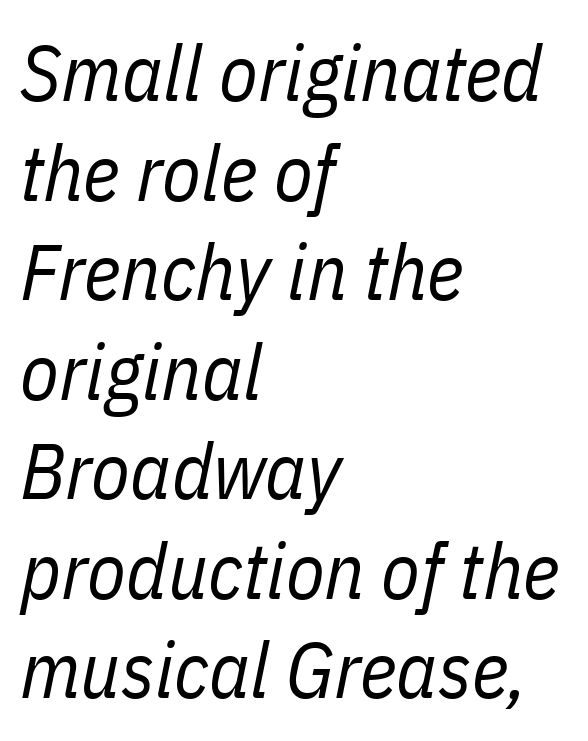
Q: Is the text bold? A: No.
Q: Is the text italic (slanted)? A: Yes, it leans right by about 11 degrees.
Q: Is the text underlined? A: No.
Q: How is the paragraph aligned? A: Left-aligned.
Q: Is the spacing between letters normal or unusually wide? A: Normal.
Q: Is the spacing between lines tight, normal or loose? A: Normal.
Q: Width (condensed, normal, or wide)? A: Condensed.
Q: Stroke contrast? A: Low.
Q: x-height? A: Medium.
Q: Monospaced? A: No.
